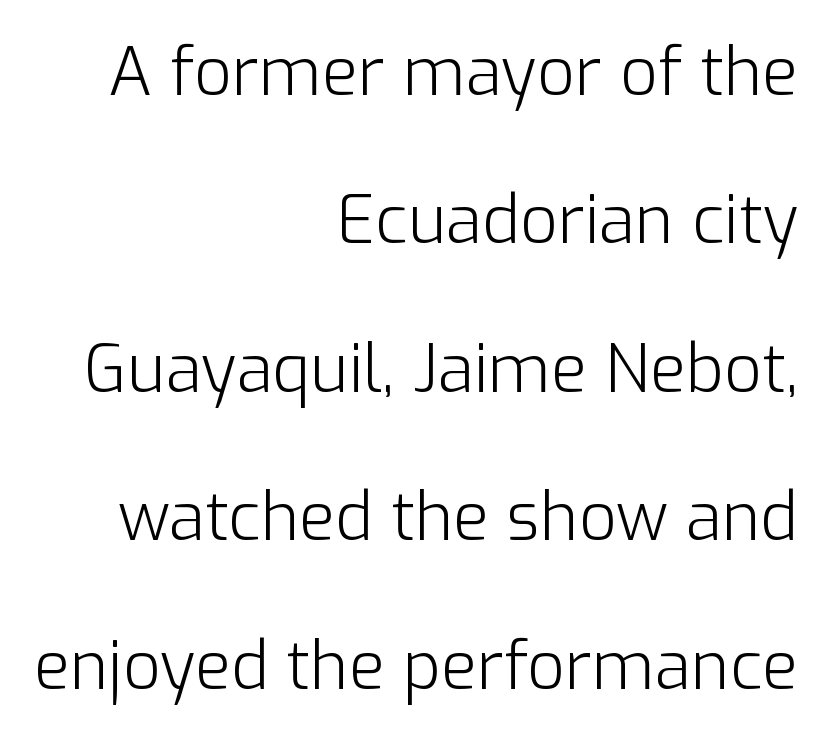
Q: Is the text bold? A: No.
Q: Is the text italic (slanted)? A: No, it is upright.
Q: Is the typeface a serif or a sans-serif typeface? A: Sans-serif.
Q: Is the text underlined? A: No.
Q: How is the paragraph aligned? A: Right-aligned.
Q: Is the spacing between letters normal or unusually wide? A: Normal.
Q: Is the spacing between lines tight, normal or loose? A: Loose.
Q: Width (condensed, normal, or wide)? A: Normal.
Q: Stroke contrast? A: Low.
Q: x-height? A: Medium.
Q: Monospaced? A: No.
